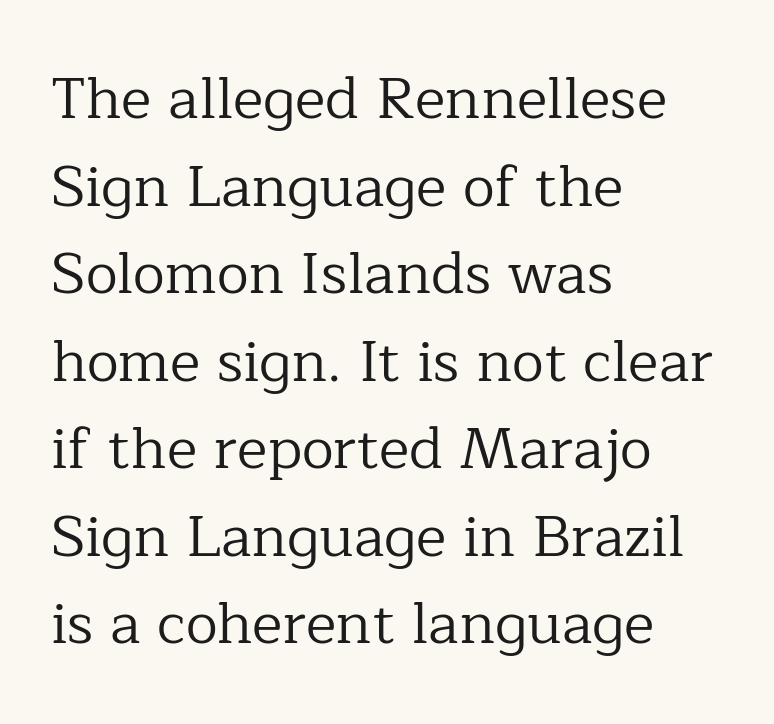
{"serif": "yes", "italic": "no", "bold": "no", "weight": "regular", "width": "normal", "stroke_contrast": "low", "x_height": "medium", "monospaced": "no", "underline": "no", "align": "left", "line_spacing": "normal", "line_spacing_ratio": 1.51, "letter_spacing": "normal", "letter_spacing_em": 0.0, "glyph_px": 58}
